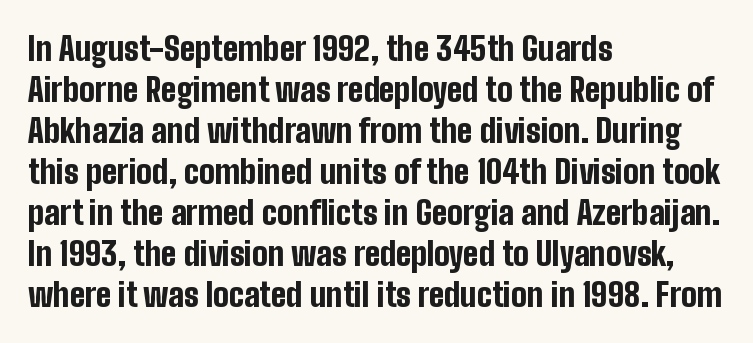
The image shows 33 px bold, condensed sans-serif type, upright; set left-aligned, line spacing 1.24x, normal letter spacing, not underlined; low stroke contrast and a medium x-height.
